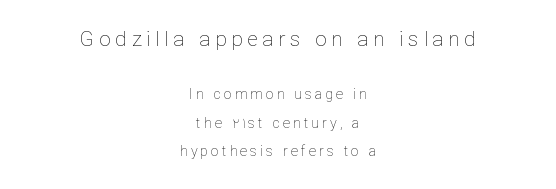
Q: Is the text bold? A: No.
Q: Is the text italic (slanted)? A: No, it is upright.
Q: Is the text underlined? A: No.
Q: How is the paragraph aligned? A: Centered.
Q: Is the spacing between letters normal or unusually wide? A: Unusually wide.
Q: Is the spacing between lines tight, normal or loose? A: Loose.
Q: Which block of text is set in a larger size, the first (top) or the second (bottom)? A: The first (top) one.
